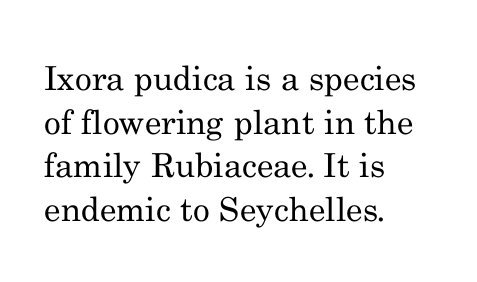
Between one letter and the next there's only the usual sliver of space. The leading is moderate, giving the passage an even texture. Counters stay open thanks to moderate or lighter strokes. Unlike italic type, these characters show no tilt at all.
